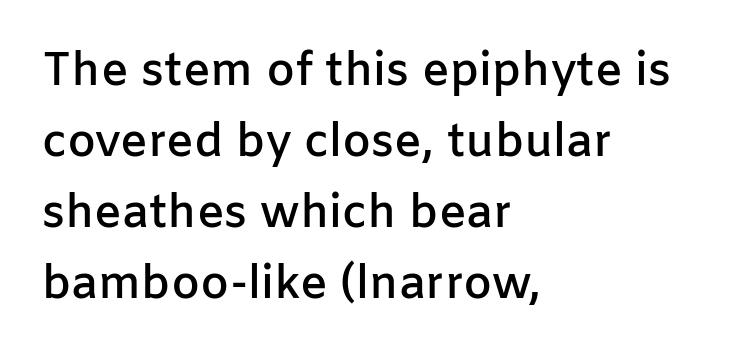
The image shows 46 px semibold sans-serif type, upright; set left-aligned, normal line spacing (1.54x), normal letter spacing, not underlined; low stroke contrast and a medium x-height.
